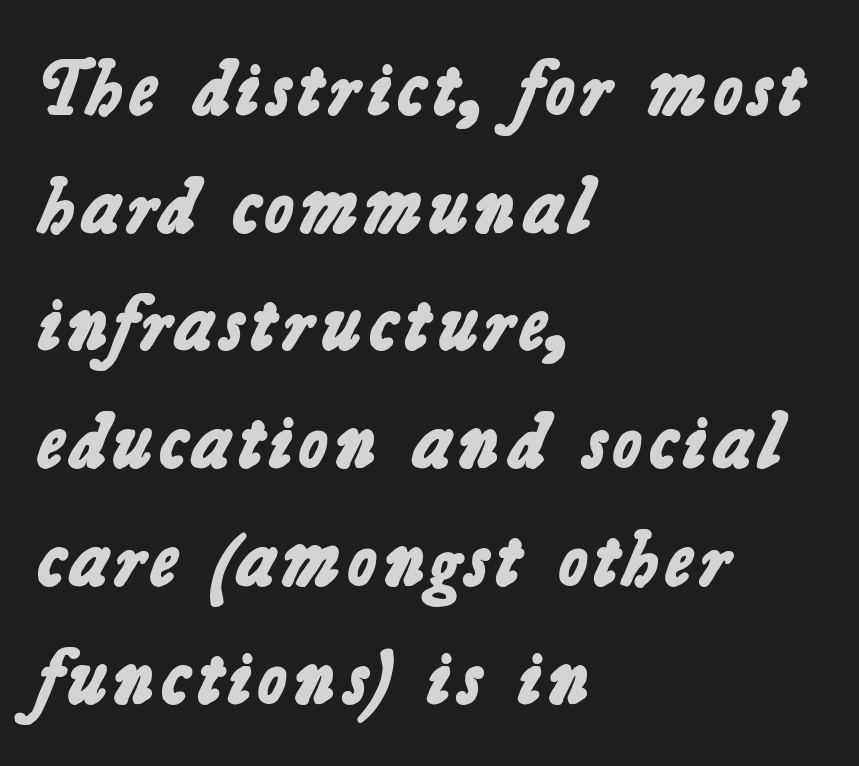
{"serif": "no", "bold": "yes", "weight": "bold", "width": "normal", "stroke_contrast": "low", "x_height": "medium", "monospaced": "no", "underline": "no", "align": "left", "line_spacing": "normal", "line_spacing_ratio": 1.49, "letter_spacing": "normal", "letter_spacing_em": 0.0, "glyph_px": 79}
